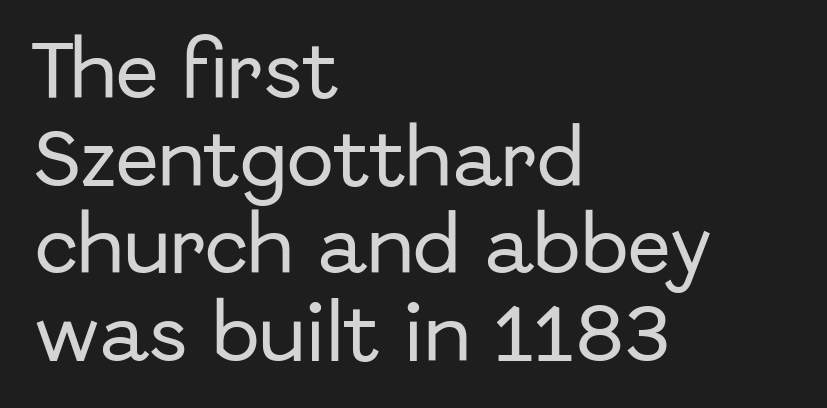
This rendering employs a face without finishing strokes, i.e., a sans-serif. How are the letters spaced? Ordinarily, with no added tracking. The vertical gap from one line to the next is medium. The space directly below the letters is spotless. The passage shown is typed in a proportional face where columns would drift.
